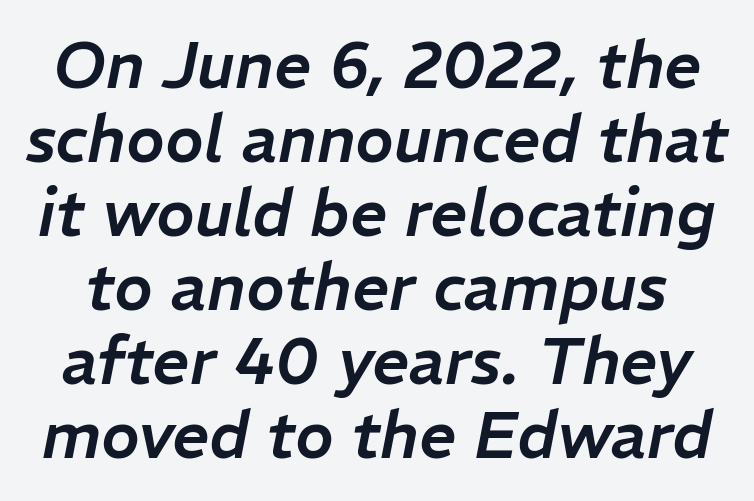
Proportional: the letters do not fall into vertical columns. Standard letterfit; no display-style spreading of the glyphs. Slant detected: the letters are inclined. Beneath every word, the page is bare.
